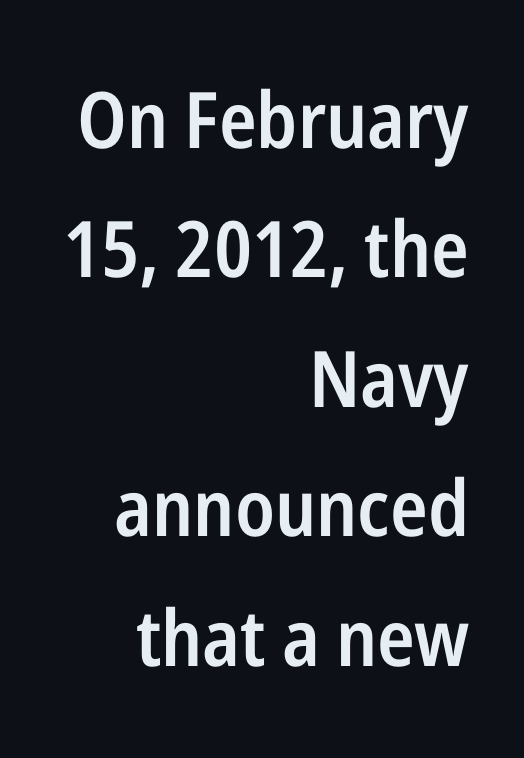
This sample has the flowing, uneven cadence of proportional lettering. Alignment: flush right. Unlike a traditional serif, this face leaves its strokes unadorned. Line spacing here is normal. Nobody touched the tracking dial on this one.
